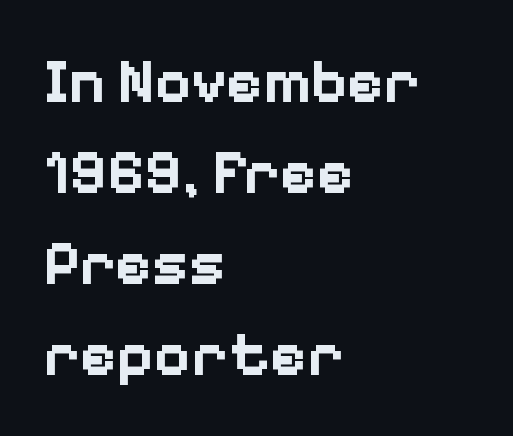
Do the letters lean? They stand straight. You'd pick this weight for a headline — it's a proper bold. Words float on clear page, feet unadorned. Each letter keeps its own natural width here, so spacing adapts to shape.
